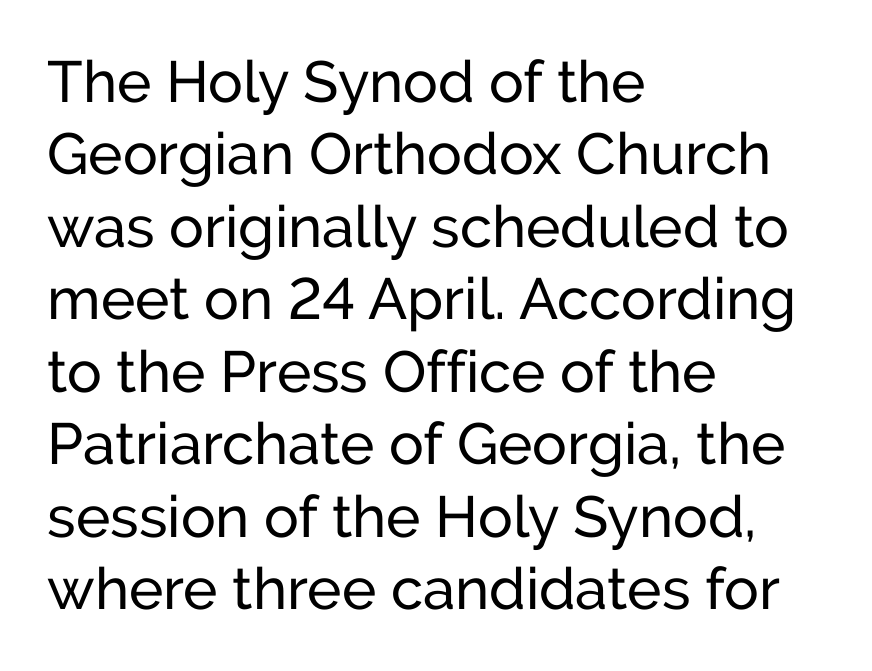
{"serif": "no", "italic": "no", "bold": "no", "weight": "regular", "width": "normal", "stroke_contrast": "low", "x_height": "medium", "monospaced": "no", "underline": "no", "align": "left", "line_spacing": "normal", "line_spacing_ratio": 1.25, "letter_spacing": "normal", "letter_spacing_em": 0.0, "glyph_px": 58}
